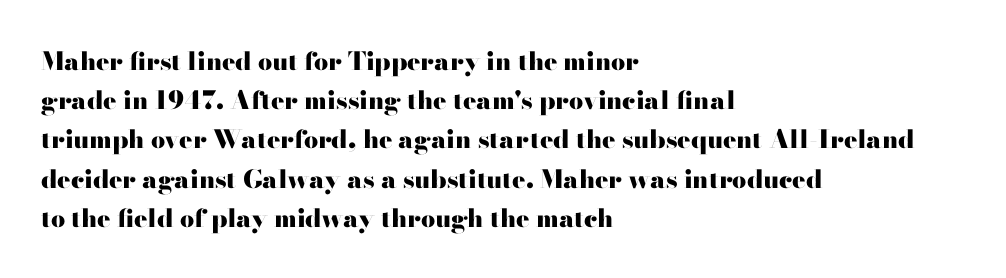
Q: Is the text bold? A: Yes.
Q: Is the text italic (slanted)? A: No, it is upright.
Q: Is the text underlined? A: No.
Q: How is the paragraph aligned? A: Left-aligned.
Q: Is the spacing between letters normal or unusually wide? A: Normal.
Q: Is the spacing between lines tight, normal or loose? A: Normal.
